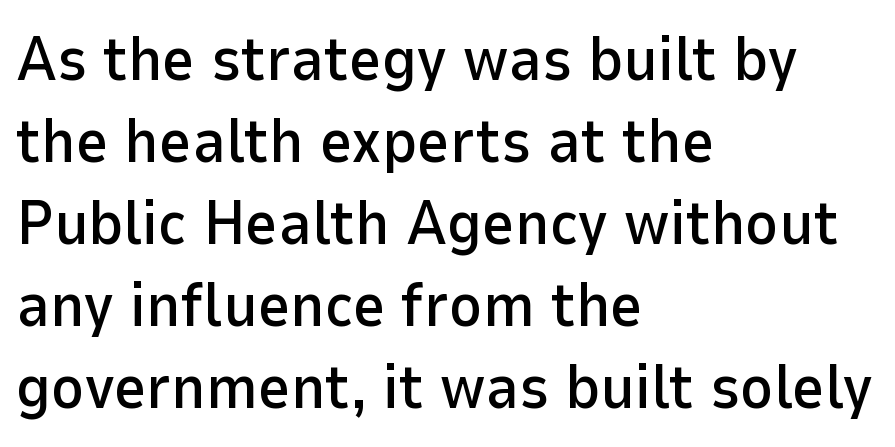
The image shows 63 px sans-serif type, upright; set left-aligned, normal line spacing (1.3x), normal letter spacing, not underlined; low stroke contrast and a medium x-height.
